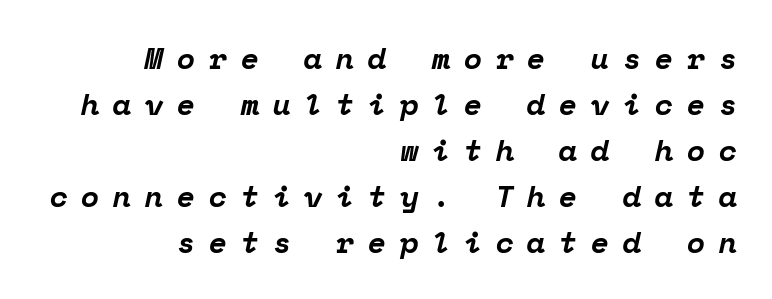
{"serif": "yes", "italic": "yes", "lean": "right", "slant_degrees": 12, "bold": "yes", "weight": "bold", "width": "normal", "stroke_contrast": "low", "x_height": "medium", "monospaced": "yes", "underline": "no", "align": "right", "line_spacing": "normal", "line_spacing_ratio": 1.53, "letter_spacing": "wide", "letter_spacing_em": 0.45, "glyph_px": 30}
